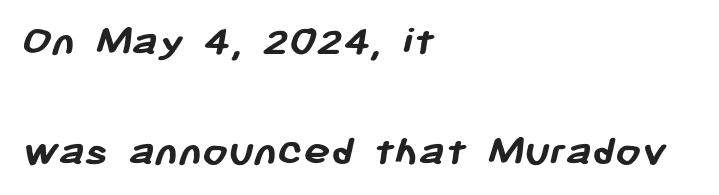
Baseline-to-baseline distance is far greater than the letter height. The space directly below the letters is spotless. Teacher's note: observe the even left margin — that is flush-left alignment. Think of a printed novel: that variable character pitch is what you see here. Weight check: bold — yes, fully. The face used here is a sans, in the tradition of grotesques and geometrics.
